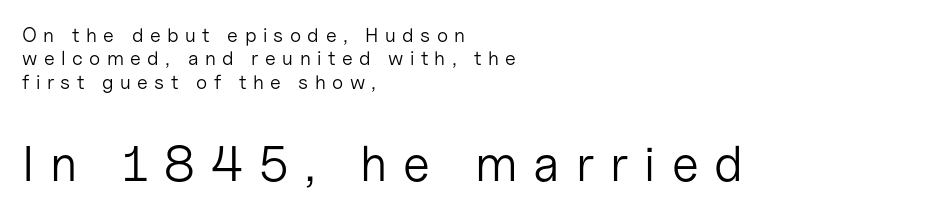
Every row of glyphs begins at an identical x-position on the left. Type size steps up from the first block to the second. The font's upright variant was chosen for this text. The face used here is rendered with a markedly widened letterfit. Each letter keeps its own natural width here, so spacing adapts to shape.
